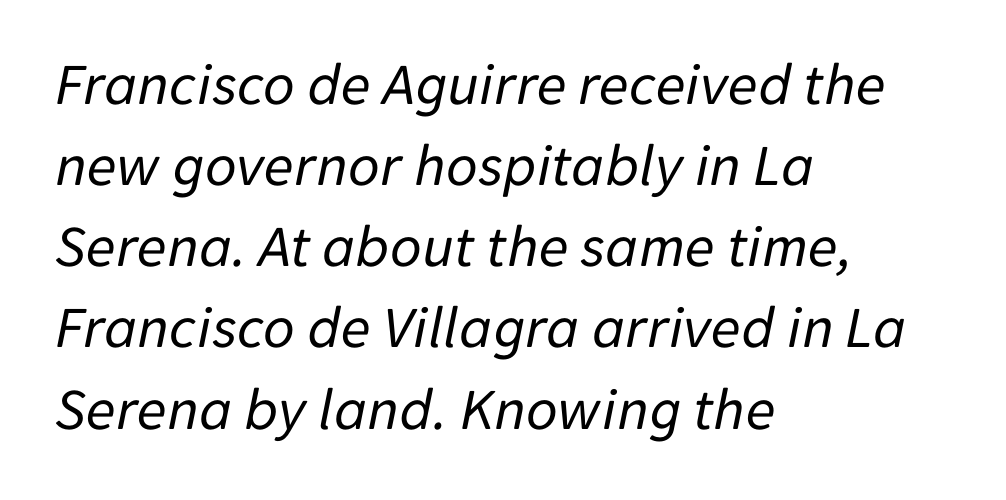
The typography opts for an oblique posture over an upright one. No chunkiness to these letters — they're not bold. The type is set solid horizontally, with unmodified tracking. Which margin do the lines hug? The left one — the right edge is uneven.
